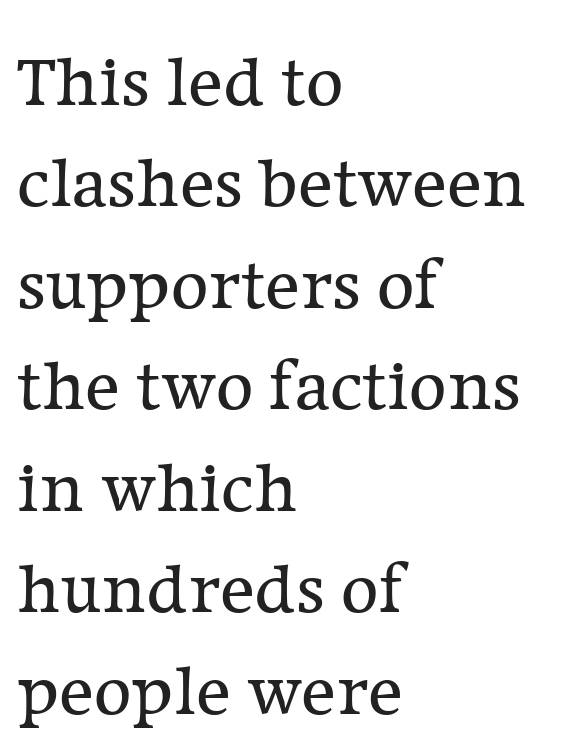
Q: Is the text bold? A: No.
Q: Is the text italic (slanted)? A: No, it is upright.
Q: Is the typeface a serif or a sans-serif typeface? A: Serif.
Q: Is the text underlined? A: No.
Q: How is the paragraph aligned? A: Left-aligned.
Q: Is the spacing between letters normal or unusually wide? A: Normal.
Q: Is the spacing between lines tight, normal or loose? A: Normal.
Q: Width (condensed, normal, or wide)? A: Normal.
Q: Stroke contrast? A: Low.
Q: x-height? A: Medium.
Q: Monospaced? A: No.
